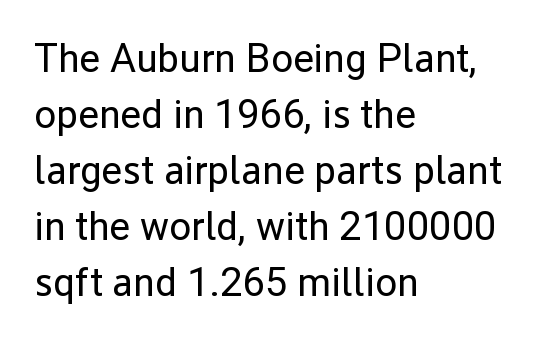
The image shows 40 px regular-weight sans-serif type, upright; set left-aligned, normal line spacing (1.4x), normal letter spacing, not underlined; low stroke contrast and a medium x-height.
